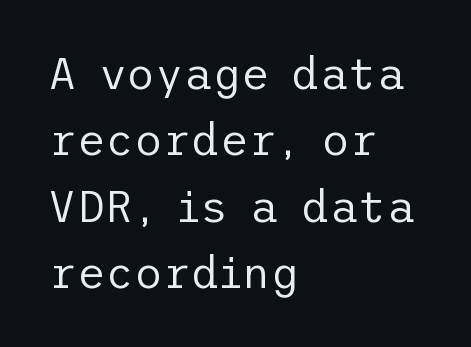
{"serif": "no", "italic": "no", "bold": "no", "weight": "regular", "width": "normal", "stroke_contrast": "low", "x_height": "medium", "underline": "no", "align": "left", "line_spacing": "normal", "line_spacing_ratio": 1.51, "letter_spacing": "normal", "letter_spacing_em": 0.0, "glyph_px": 44}
